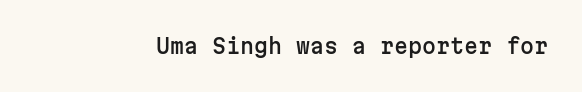
Q: Is the text italic (slanted)? A: No, it is upright.
Q: Is the text underlined? A: No.
Q: Is the spacing between letters normal or unusually wide? A: Normal.
